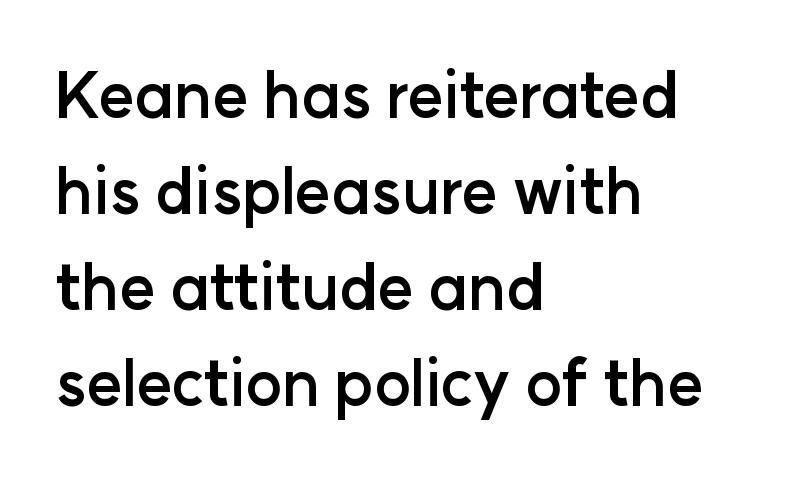
{"serif": "no", "italic": "no", "bold": "yes", "weight": "semibold", "width": "normal", "stroke_contrast": "low", "x_height": "medium", "monospaced": "no", "underline": "no", "align": "left", "line_spacing": "normal", "line_spacing_ratio": 1.55, "letter_spacing": "normal", "letter_spacing_em": 0.0, "glyph_px": 62}
